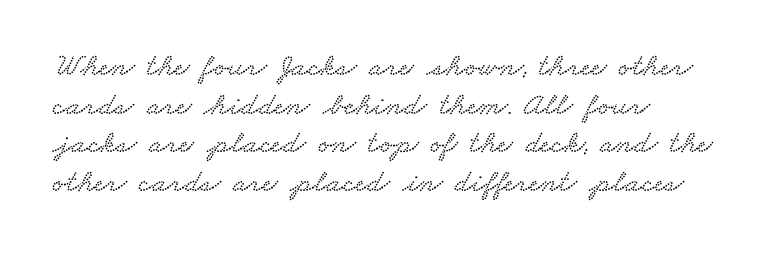
The image shows 32 px wide serif type; set line spacing 1.21x, normal letter spacing, not underlined; low stroke contrast and a small x-height.
